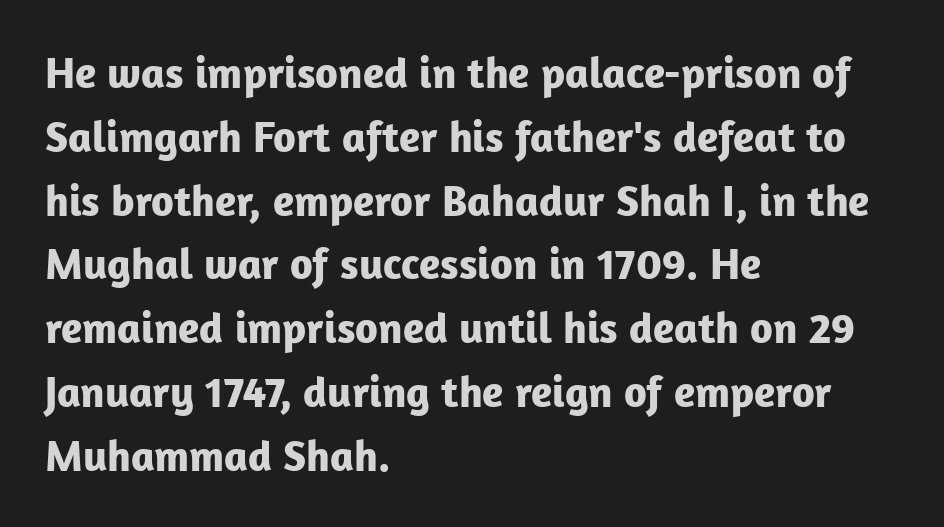
The image shows 44 px bold sans-serif type, upright; set left-aligned, normal line spacing (1.45x), normal letter spacing, not underlined; low stroke contrast and a medium x-height.
